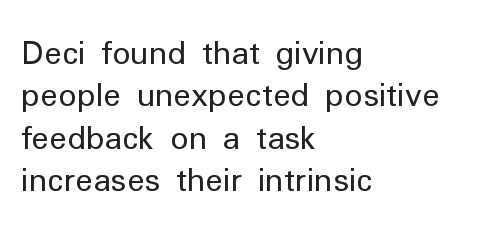
Q: Is the text bold? A: No.
Q: Is the text italic (slanted)? A: No, it is upright.
Q: Is the typeface a serif or a sans-serif typeface? A: Sans-serif.
Q: Is the text underlined? A: No.
Q: How is the paragraph aligned? A: Left-aligned.
Q: Is the spacing between letters normal or unusually wide? A: Normal.
Q: Is the spacing between lines tight, normal or loose? A: Normal.
Q: Width (condensed, normal, or wide)? A: Normal.
Q: Stroke contrast? A: Low.
Q: x-height? A: Medium.
Q: Monospaced? A: No.
